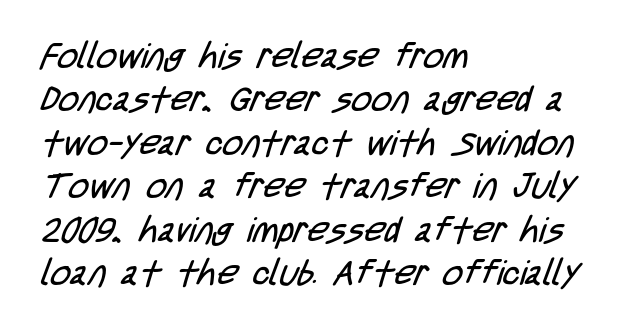
Q: Is the text bold? A: No.
Q: Is the typeface a serif or a sans-serif typeface? A: Sans-serif.
Q: Is the text underlined? A: No.
Q: How is the paragraph aligned? A: Left-aligned.
Q: Is the spacing between letters normal or unusually wide? A: Normal.
Q: Width (condensed, normal, or wide)? A: Condensed.
Q: Stroke contrast? A: Low.
Q: x-height? A: Large.
Q: Monospaced? A: No.
